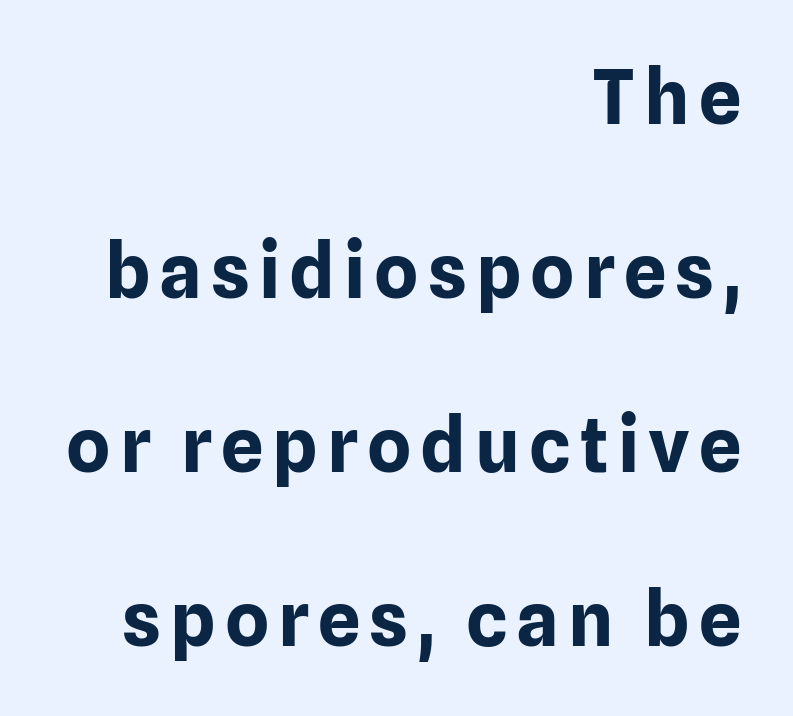
Do the characters align in a grid? No, the font is proportional. In CSS terms this would be text-align: right. The rendering shows plain stroke endings on the letterforms — a sans-serif design. Successive baselines arrive slowly, with a big drop between each. Ordinary non-slanted type is in use.
